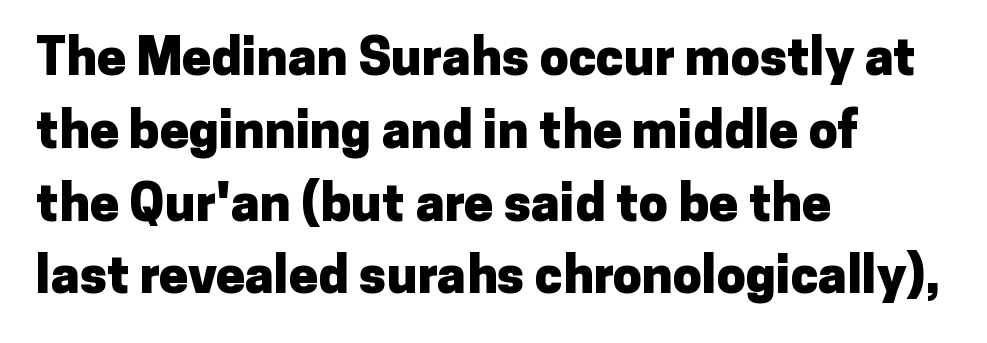
The image shows 52 px heavy sans-serif type, upright; set left-aligned, normal line spacing (1.4x), normal letter spacing, not underlined; low stroke contrast and a medium x-height.
